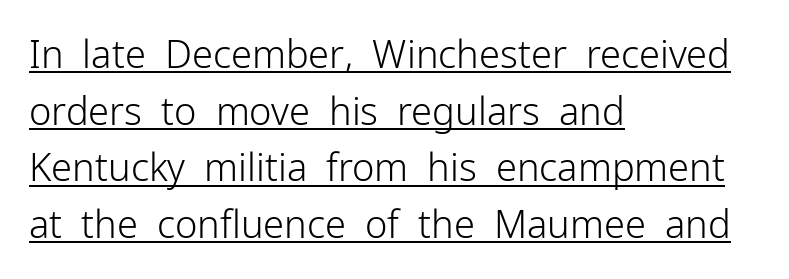
Do the letters lean? They stand straight. The leading is moderate, giving the passage an even texture. Looks like regular typesetting: each glyph gets only the width it needs. A typographer would call this underscored text. Nobody touched the tracking dial on this one. This sample is left-justified, so line endings fall wherever the words run out.
